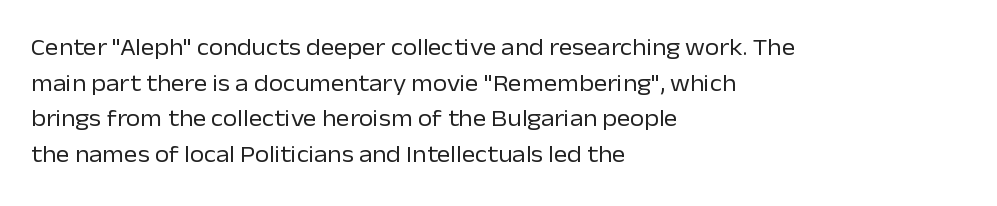
Baseline-to-baseline distance is the conventional proportion of letter height. The passage is arranged the way most books set body copy — flush left. The glyphs are unaccompanied by any horizontal stroke below them. The gaps between neighbouring characters are ordinary and unremarkable.
